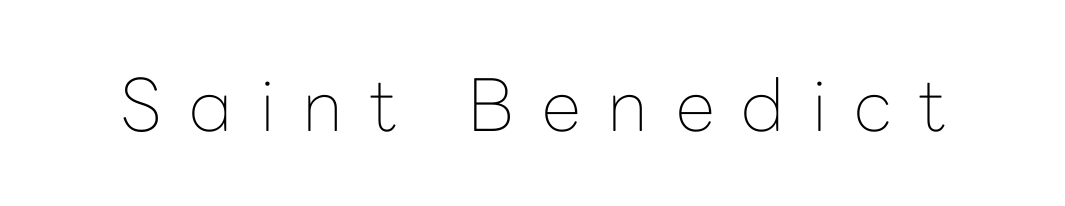
Q: Is the text bold? A: No.
Q: Is the text italic (slanted)? A: No, it is upright.
Q: Is the typeface a serif or a sans-serif typeface? A: Sans-serif.
Q: Is the text underlined? A: No.
Q: Is the spacing between letters normal or unusually wide? A: Unusually wide.
Q: Width (condensed, normal, or wide)? A: Normal.
Q: Stroke contrast? A: Low.
Q: x-height? A: Medium.
Q: Monospaced? A: No.
